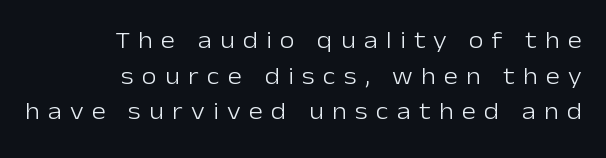
The image shows 24 px text type, upright; set right-aligned, normal line spacing (1.48x), unusually wide letter spacing (+0.35 em), not underlined.
